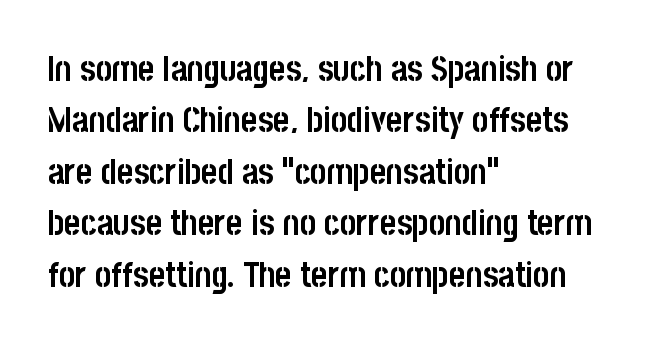
The image shows 35 px semibold, condensed sans-serif type, upright; set left-aligned, normal line spacing (1.47x), normal letter spacing, not underlined; low stroke contrast and a large x-height.
